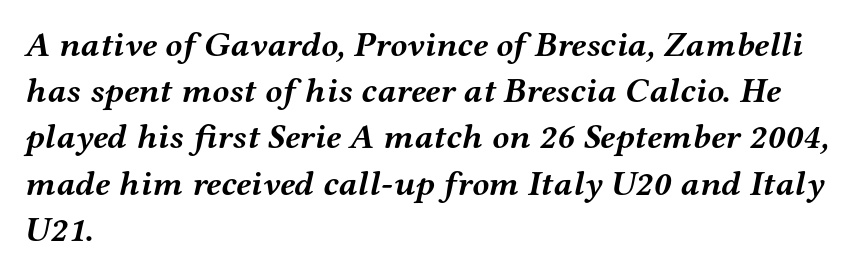
This is oblique type, the kind used for emphasis or titles. The lines in this sample share a left origin and differ only in where they stop. The designer left line spacing at the default. Descenders hang freely into open space.
